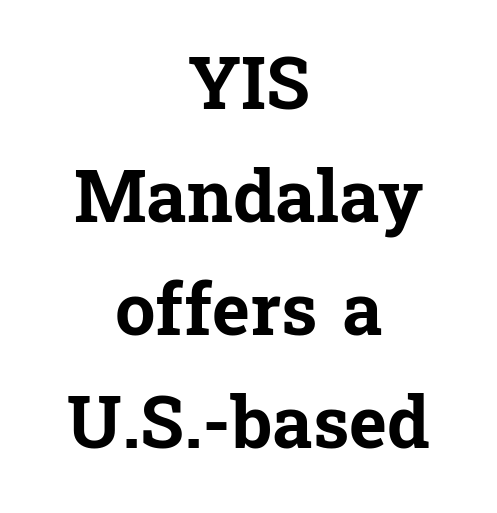
The image shows 72 px bold serif type, upright; set centered, normal line spacing (1.57x), normal letter spacing, not underlined; low stroke contrast and a medium x-height.
